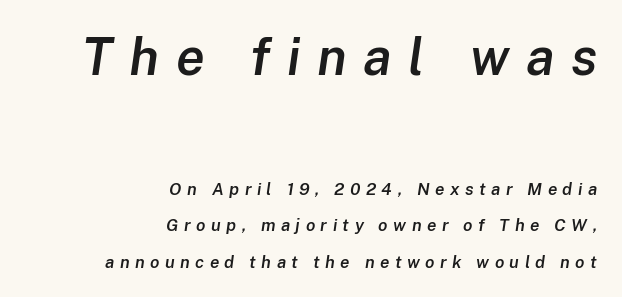
The image shows 52 px semibold type, italic (leaning right); set right-aligned, loose line spacing (2.14x), unusually wide letter spacing (+0.32 em), not underlined; the first (top) block is 3.06x larger; low stroke contrast and a medium x-height.
